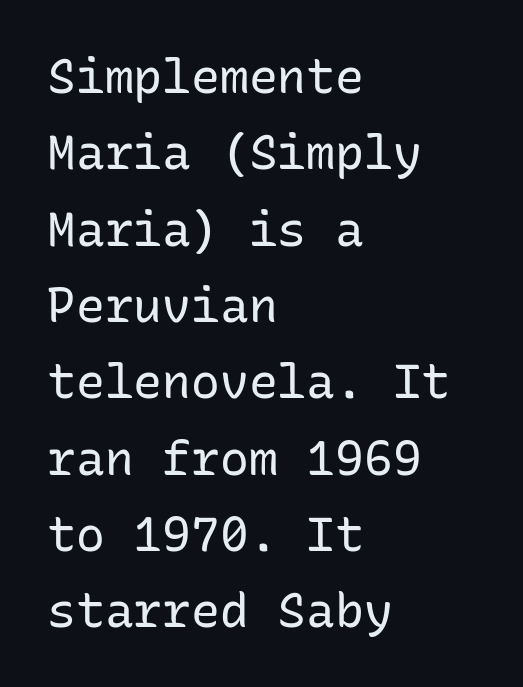
The face looks like a standard text weight, possibly lighter. Each new line begins a customary step beneath the previous one. Standard letterfit; no display-style spreading of the glyphs. Teacher's note: observe the even left margin — that is flush-left alignment.
